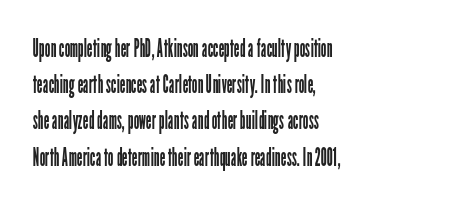
The image shows 25 px text type, upright; set left-aligned, normal line spacing (1.45x), normal letter spacing, not underlined.
